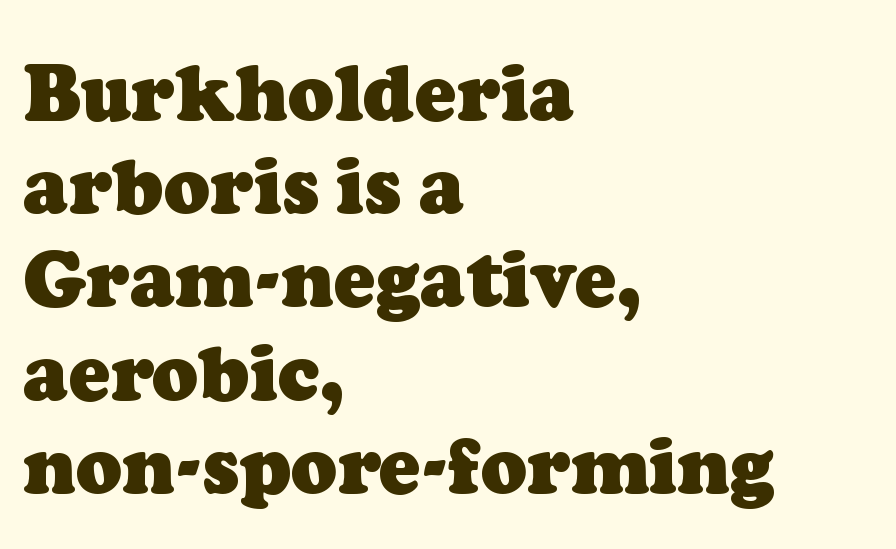
The foot of each line stays bare and open. Does the weight exceed regular? Yes, all the way to bold. Where is the straight margin? On the left. Character widths vary here, with narrow letters taking less room than wide ones. A typesetter would call this zero additional tracking.
